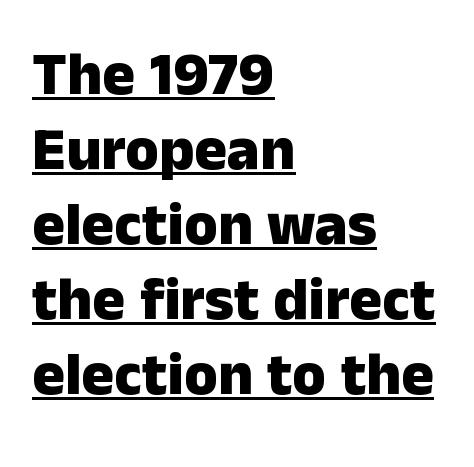
{"serif": "no", "italic": "no", "bold": "yes", "weight": "heavy", "width": "normal", "stroke_contrast": "low", "x_height": "medium", "monospaced": "no", "underline": "yes", "align": "left", "line_spacing_ratio": 1.23, "letter_spacing": "normal", "letter_spacing_em": 0.0, "glyph_px": 61}
